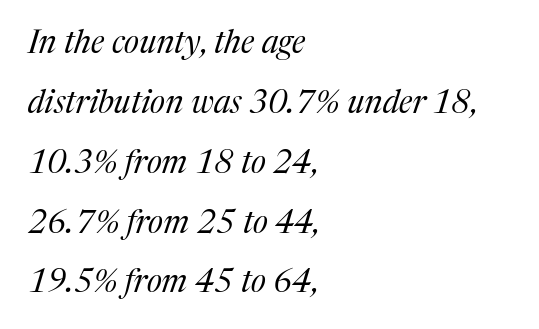
The image shows 32 px regular-weight serif type, italic (leaning right); set left-aligned, line spacing 1.87x, normal letter spacing, not underlined; medium stroke contrast and a medium x-height.
